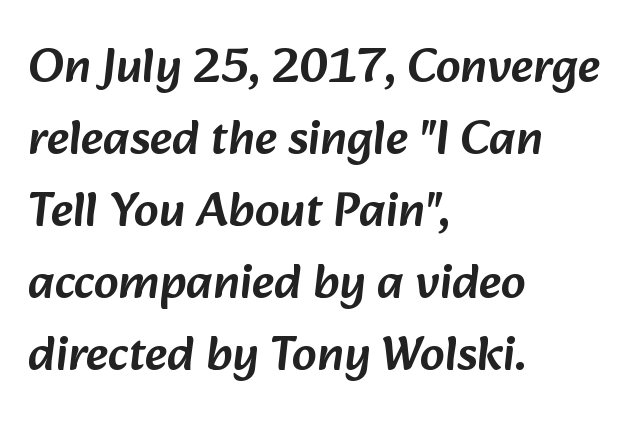
A normal amount of white space separates one row of letters from the next. The rendering anchors every line to the left-hand side. Nothing unusual about the tracking: characters are spaced as the font intends. The space beneath each line is pristine and unruled.
